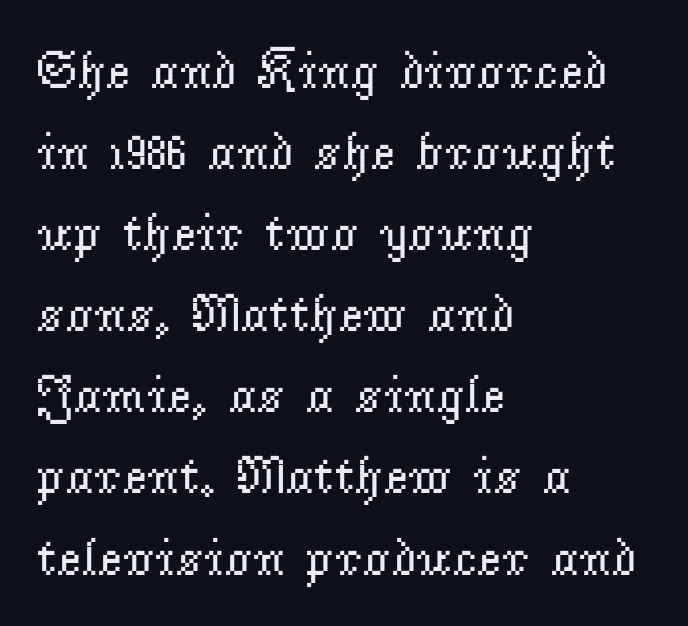
The image shows 53 px regular-weight serif type, upright; set left-aligned, normal line spacing (1.53x), normal letter spacing, not underlined; low stroke contrast and a small x-height.
